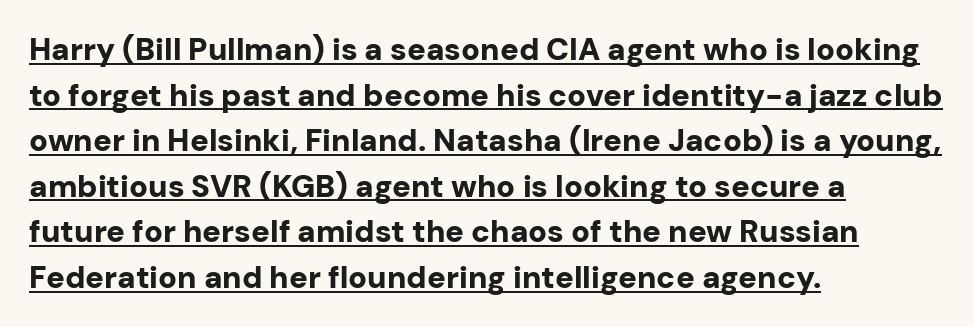
The rendering uses natural spacing where letterforms have individual widths. These lines carry a lot of weight — the face is fully bold. Visually the block forms a straight wall on the left and a jagged coastline on the right. Ordinary non-slanted type is in use.
